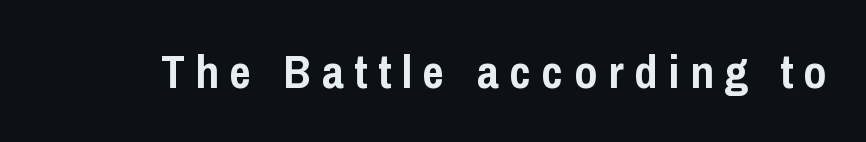
The image shows 47 px semibold, condensed sans-serif type, upright; set unusually wide letter spacing (+0.23 em), not underlined; low stroke contrast and a medium x-height.
